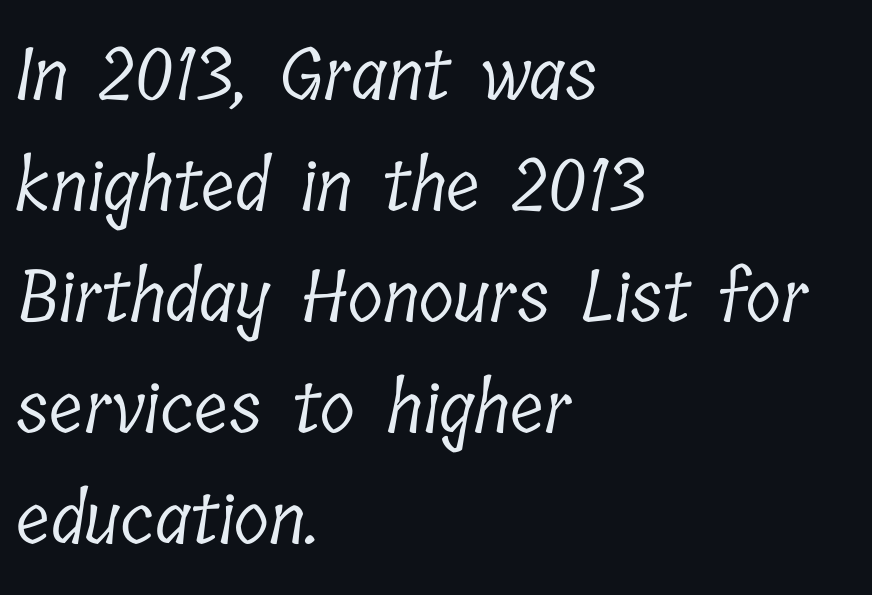
Q: Is the text bold? A: No.
Q: Is the typeface a serif or a sans-serif typeface? A: Serif.
Q: Is the text underlined? A: No.
Q: How is the paragraph aligned? A: Left-aligned.
Q: Is the spacing between letters normal or unusually wide? A: Normal.
Q: Is the spacing between lines tight, normal or loose? A: Normal.
Q: Width (condensed, normal, or wide)? A: Condensed.
Q: Stroke contrast? A: Low.
Q: x-height? A: Medium.
Q: Monospaced? A: No.
